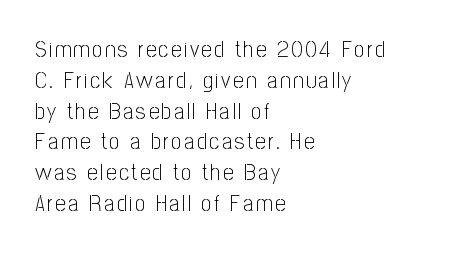
The image shows 23 px text type, upright; set left-aligned, normal line spacing (1.34x), not underlined.
